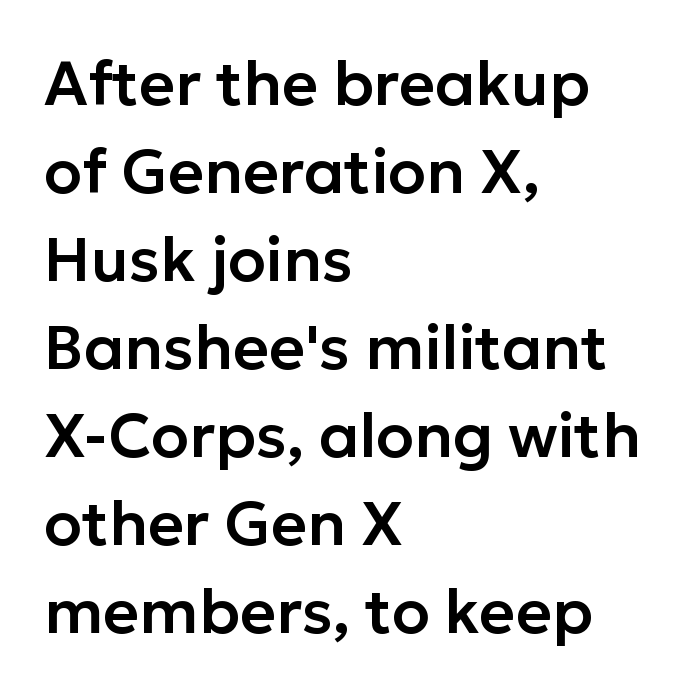
Q: Is the text italic (slanted)? A: No, it is upright.
Q: Is the typeface a serif or a sans-serif typeface? A: Sans-serif.
Q: Is the text underlined? A: No.
Q: How is the paragraph aligned? A: Left-aligned.
Q: Is the spacing between letters normal or unusually wide? A: Normal.
Q: Is the spacing between lines tight, normal or loose? A: Normal.
Q: Width (condensed, normal, or wide)? A: Normal.
Q: Stroke contrast? A: Low.
Q: x-height? A: Medium.
Q: Monospaced? A: No.
